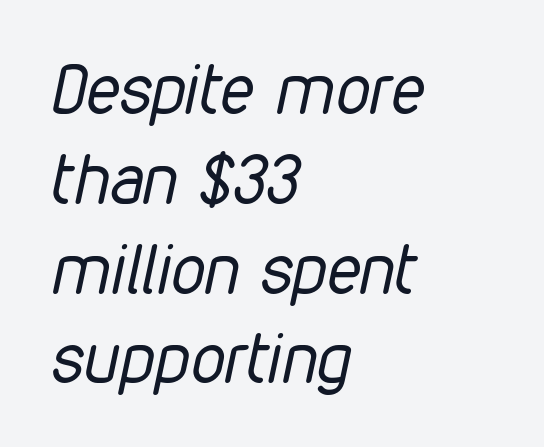
{"italic": "yes", "lean": "right", "slant_degrees": 12, "bold": "no", "weight": "regular", "width": "condensed", "stroke_contrast": "low", "x_height": "medium", "monospaced": "no", "underline": "no", "align": "left", "line_spacing": "normal", "line_spacing_ratio": 1.32, "letter_spacing": "normal", "letter_spacing_em": 0.0, "glyph_px": 68}
